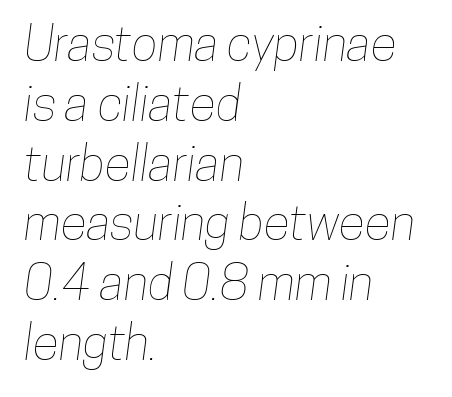
The image shows 49 px condensed type; set left-aligned, line spacing 1.22x, normal letter spacing, not underlined; low stroke contrast and a medium x-height.
